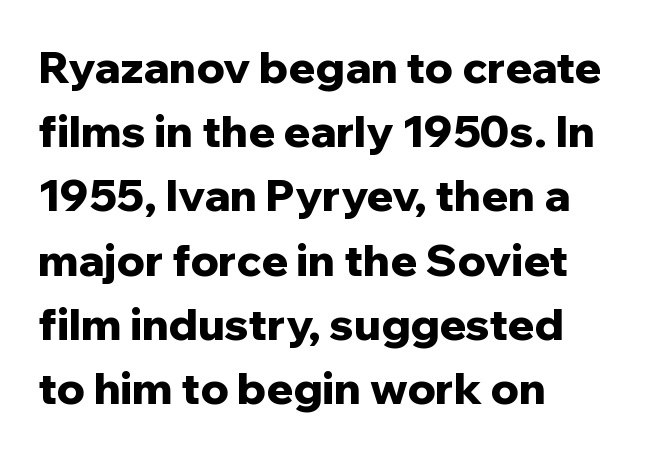
{"serif": "no", "italic": "no", "bold": "yes", "weight": "bold", "width": "normal", "stroke_contrast": "low", "x_height": "medium", "monospaced": "no", "underline": "no", "align": "left", "line_spacing": "normal", "line_spacing_ratio": 1.46, "letter_spacing": "normal", "letter_spacing_em": 0.0, "glyph_px": 44}
